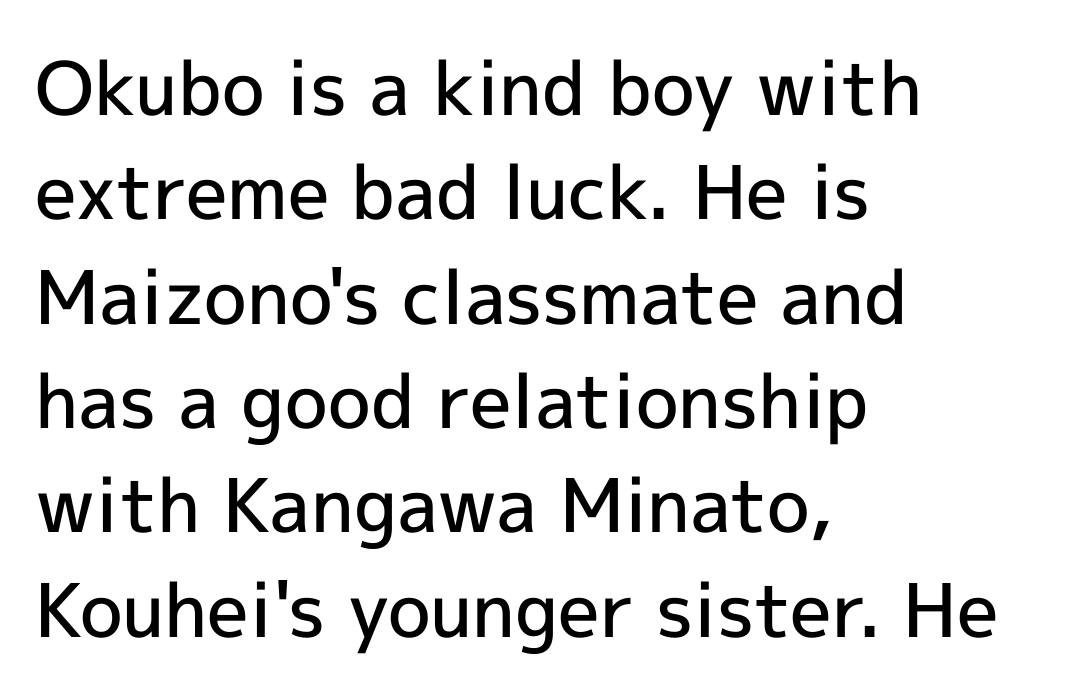
The image shows 74 px semibold sans-serif type, upright; set left-aligned, normal line spacing (1.41x), normal letter spacing, not underlined; a medium x-height.
